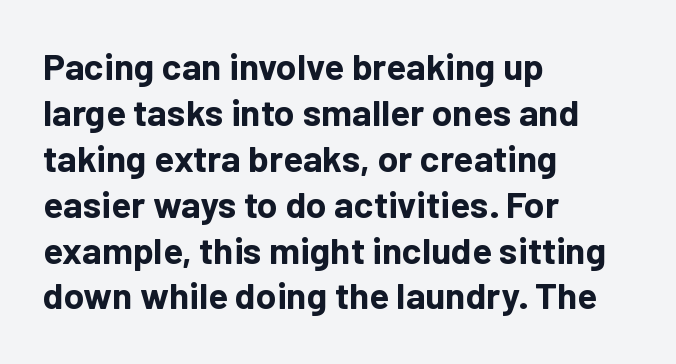
Q: Is the text bold? A: Yes.
Q: Is the text italic (slanted)? A: No, it is upright.
Q: Is the typeface a serif or a sans-serif typeface? A: Sans-serif.
Q: Is the text underlined? A: No.
Q: How is the paragraph aligned? A: Left-aligned.
Q: Is the spacing between letters normal or unusually wide? A: Normal.
Q: Width (condensed, normal, or wide)? A: Normal.
Q: Stroke contrast? A: Low.
Q: x-height? A: Medium.
Q: Monospaced? A: No.
